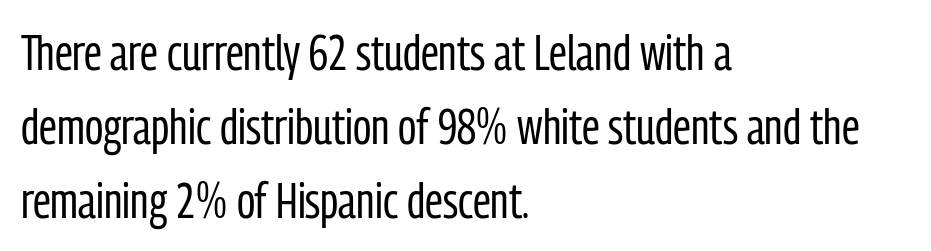
Between one letter and the next there's only the usual sliver of space. What kind of face is this? One without serifs — a sans. Rendered with straight, roman letterforms. The rendering anchors every line to the left-hand side. This rendering features lettering with no underline. The rendering uses natural spacing where letterforms have individual widths.
